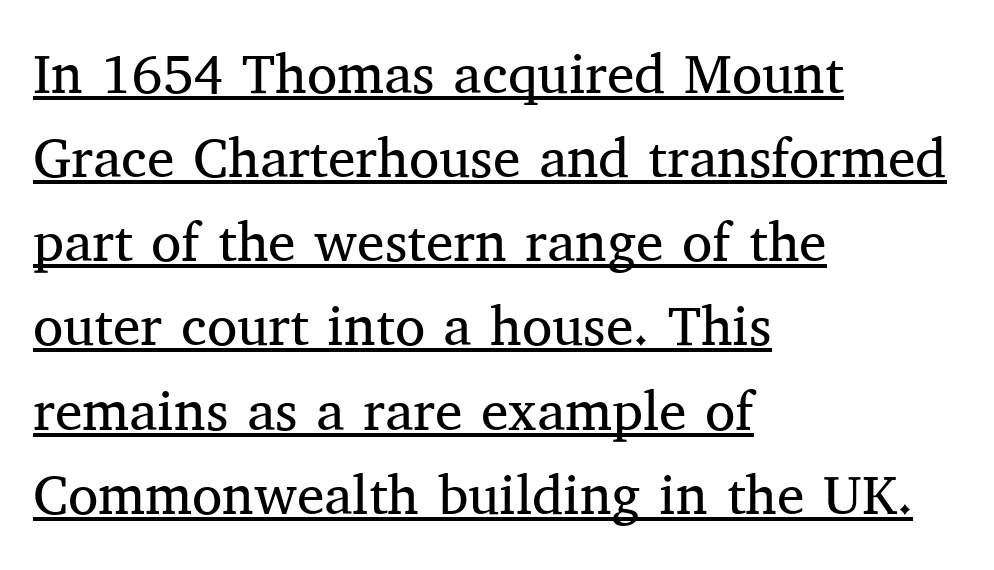
The image shows 55 px regular-weight serif type, upright; set left-aligned, normal line spacing (1.53x), normal letter spacing, underlined; medium stroke contrast and a medium x-height.
